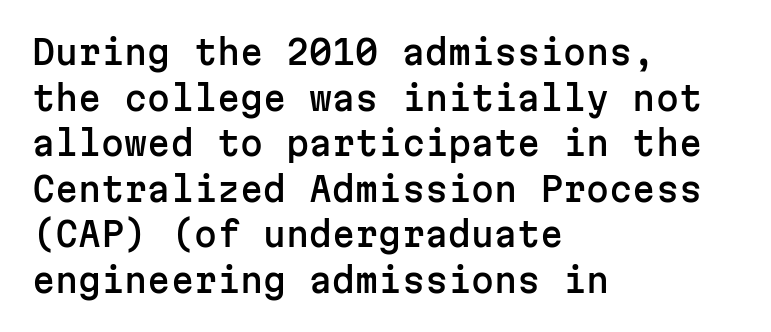
The image shows 33 px sans-serif type, upright, monospaced; set left-aligned, normal line spacing (1.38x), normal letter spacing, not underlined; low stroke contrast and a medium x-height.
